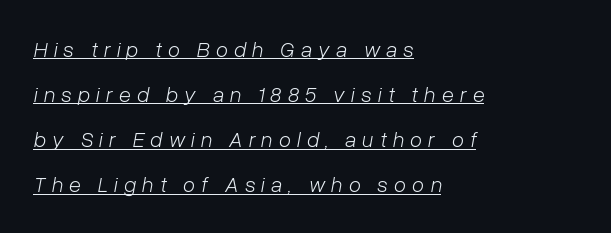
The image shows 22 px text type, italic (leaning right); set left-aligned, loose line spacing (2.05x), unusually wide letter spacing (+0.28 em), underlined.
